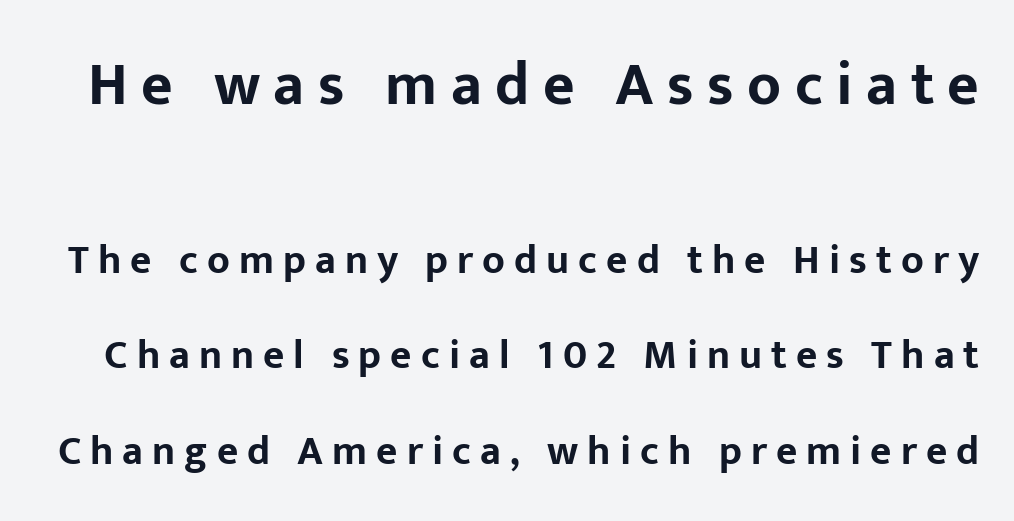
The specimen reads as upright at a glance. Typographic density is high because the face is bold. Think of a printed novel: that variable character pitch is what you see here. Character size in the leading block exceeds that of the trailing block. The line texture is sparse and dotted thanks to wide tracking. Each row of text sits above clean, open space.
